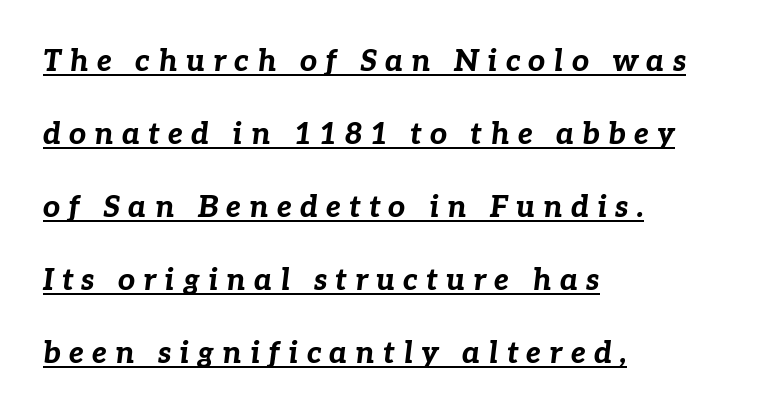
Alignment: flush left. The lettering tilts uniformly, giving the passage an italic look. What decoration does the sample have? An underline. Heavy, bold letterforms.
